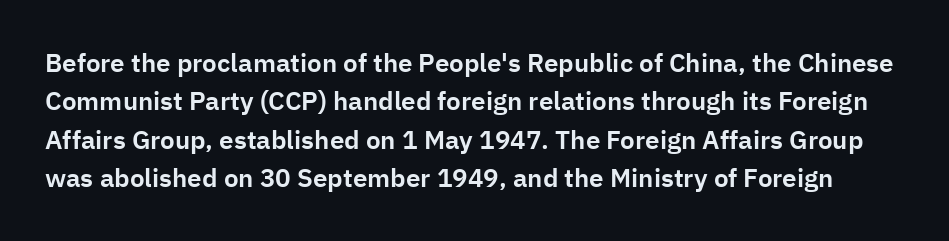
{"italic": "no", "underline": "no", "line_spacing": "normal", "line_spacing_ratio": 1.48, "letter_spacing": "normal", "letter_spacing_em": 0.0, "glyph_px": 26}
